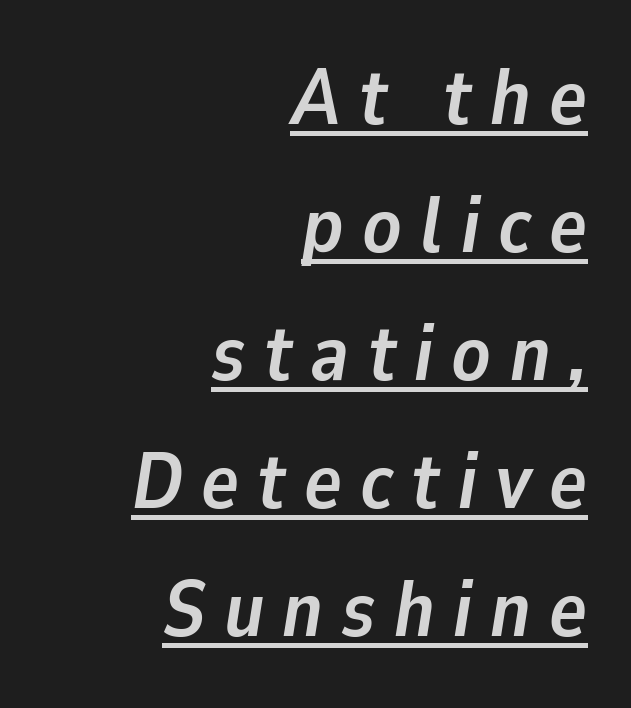
{"italic": "yes", "lean": "right", "slant_degrees": 9, "bold": "yes", "weight": "semibold", "width": "normal", "stroke_contrast": "low", "x_height": "medium", "monospaced": "no", "underline": "yes", "align": "right", "line_spacing": "normal", "line_spacing_ratio": 1.62, "letter_spacing": "wide", "letter_spacing_em": 0.23, "glyph_px": 79}
